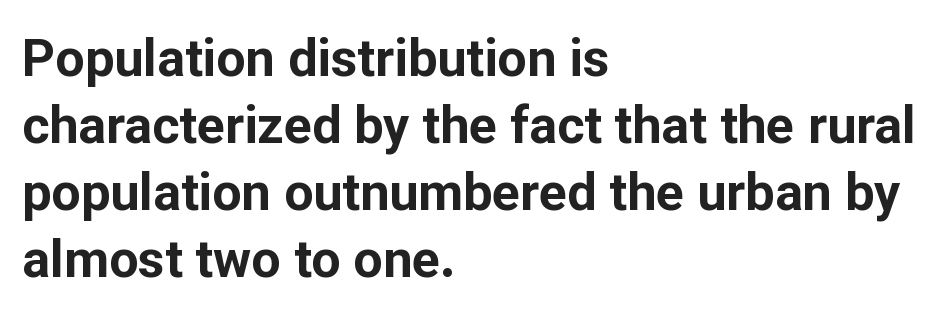
The image shows 52 px bold sans-serif type, upright; set left-aligned, normal line spacing (1.29x), normal letter spacing, not underlined; low stroke contrast and a medium x-height.
